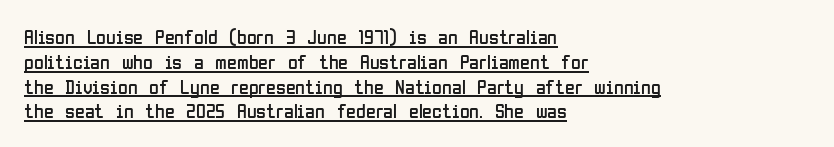
Q: Is the text bold? A: No.
Q: Is the text italic (slanted)? A: No, it is upright.
Q: Is the text underlined? A: Yes.
Q: How is the paragraph aligned? A: Left-aligned.
Q: Is the spacing between letters normal or unusually wide? A: Normal.
